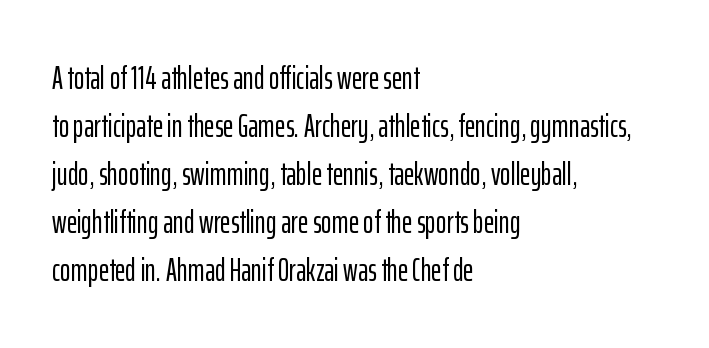
Every row of glyphs begins at an identical x-position on the left. The face used here is proportionally spaced, like ordinary book or web type. Caption: standard tracking, unaltered. Vertical spacing — default. The type family on display is of the sans-serif kind.
